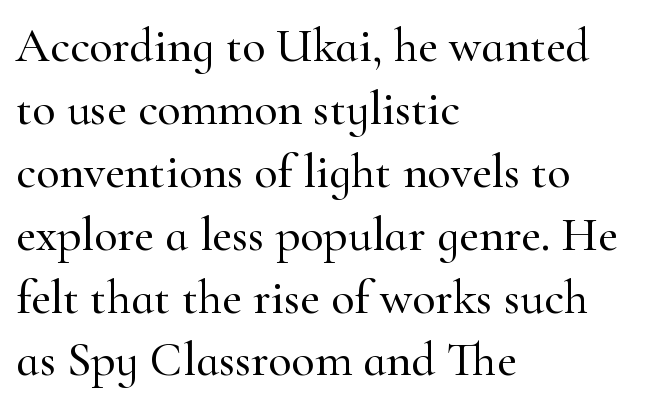
{"serif": "yes", "italic": "no", "width": "normal", "stroke_contrast": "high", "x_height": "small", "monospaced": "no", "underline": "no", "align": "left", "line_spacing": "normal", "line_spacing_ratio": 1.31, "letter_spacing": "normal", "letter_spacing_em": 0.0, "glyph_px": 48}
